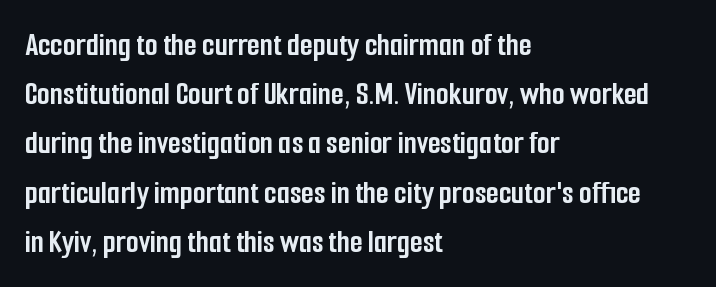
The passage shown is typeset with a sans-serif family. Nobody drew a line under any word here. Left-aligned paragraph, ragged on the right. Leading matches the norm, producing a regular column.
